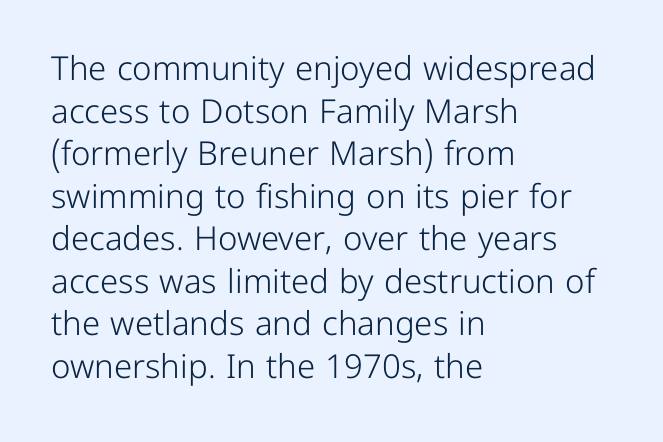
Q: Is the text bold? A: No.
Q: Is the text italic (slanted)? A: No, it is upright.
Q: Is the typeface a serif or a sans-serif typeface? A: Sans-serif.
Q: Is the text underlined? A: No.
Q: How is the paragraph aligned? A: Left-aligned.
Q: Is the spacing between letters normal or unusually wide? A: Normal.
Q: Is the spacing between lines tight, normal or loose? A: Normal.
Q: Width (condensed, normal, or wide)? A: Normal.
Q: Stroke contrast? A: Low.
Q: x-height? A: Medium.
Q: Monospaced? A: No.
